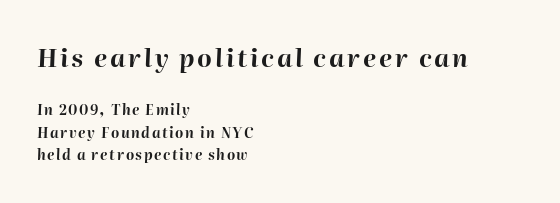
The image shows 25 px bold type, italic (leaning right); set left-aligned, normal line spacing (1.63x), not underlined; the first (top) block is 1.79x larger.
